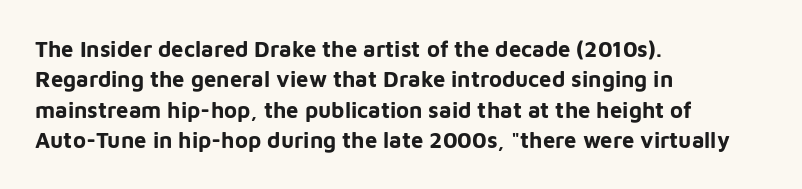
The paragraph shown leans on its left margin. The glyphs have the mass of a bold cut. How are the letters spaced? Ordinarily, with no added tracking. This sample uses an upright cut, with every glyph sitting square on the baseline.
